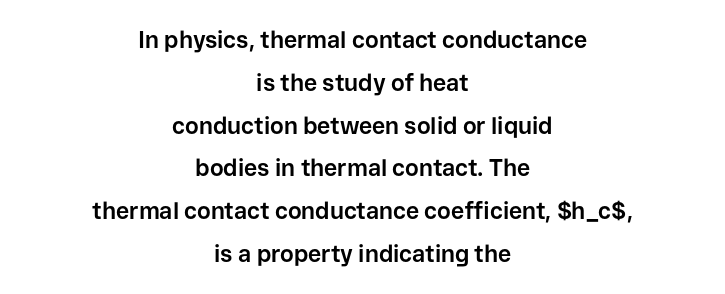
Q: Is the text bold? A: Yes.
Q: Is the text italic (slanted)? A: No, it is upright.
Q: Is the text underlined? A: No.
Q: How is the paragraph aligned? A: Centered.
Q: Is the spacing between letters normal or unusually wide? A: Normal.
